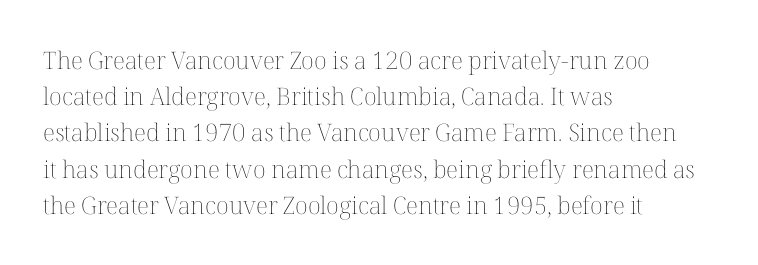
{"italic": "no", "bold": "no", "underline": "no", "align": "left", "line_spacing": "normal", "line_spacing_ratio": 1.51, "letter_spacing": "normal", "letter_spacing_em": 0.0, "glyph_px": 24}
